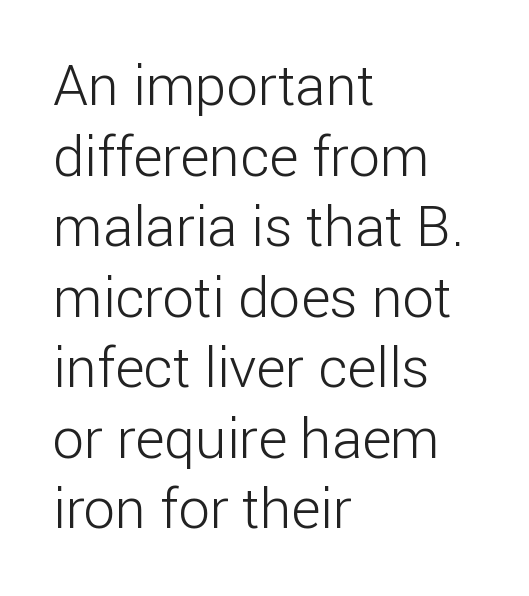
The image shows 56 px light sans-serif type, upright; set left-aligned, normal line spacing (1.26x), normal letter spacing, not underlined; low stroke contrast and a medium x-height.
